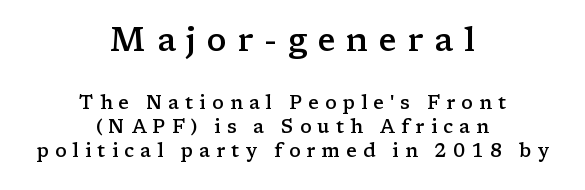
The image shows 33 px semibold, wide serif type, upright; set centered, normal line spacing (1.28x), unusually wide letter spacing (+0.32 em), not underlined; the first (top) block is 1.74x larger; low stroke contrast and a medium x-height.
